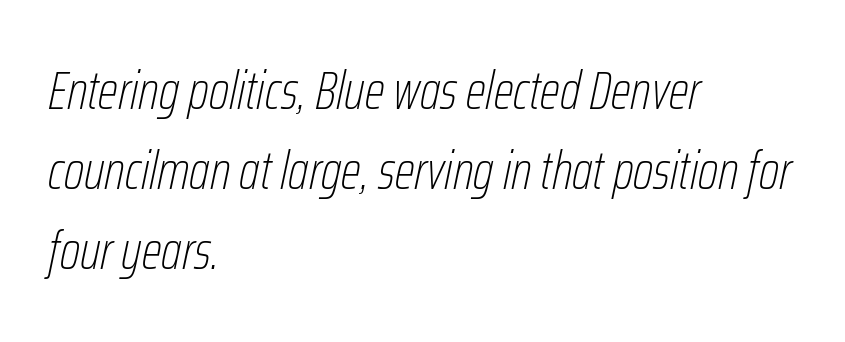
The face looks like a standard text weight, possibly lighter. The paragraph shown leans on its left margin. Looking at the ascenders, they clearly lean. Line spacing here is normal. The passage shown is typed in a proportional face where columns would drift. The passage shown is not underscored anywhere.
